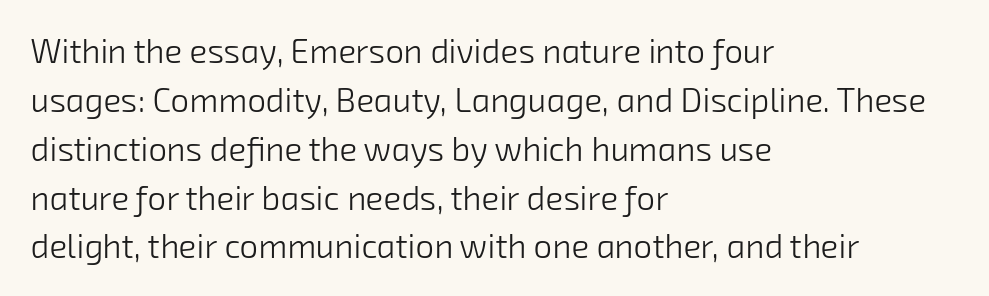
The image shows 33 px light sans-serif type; set left-aligned, normal line spacing (1.48x), normal letter spacing, not underlined; low stroke contrast and a medium x-height.
